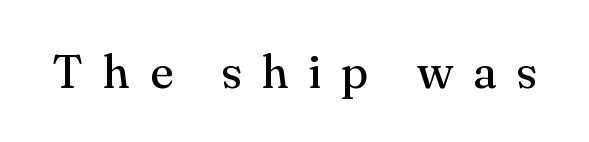
Q: Is the text bold? A: No.
Q: Is the text italic (slanted)? A: No, it is upright.
Q: Is the typeface a serif or a sans-serif typeface? A: Serif.
Q: Is the text underlined? A: No.
Q: Is the spacing between letters normal or unusually wide? A: Unusually wide.
Q: Width (condensed, normal, or wide)? A: Normal.
Q: Stroke contrast? A: Medium.
Q: x-height? A: Small.
Q: Monospaced? A: No.
